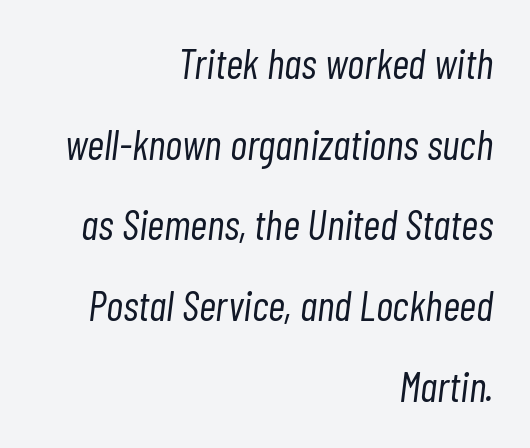
Q: Is the text bold? A: No.
Q: Is the text italic (slanted)? A: Yes, it leans right by about 7 degrees.
Q: Is the text underlined? A: No.
Q: How is the paragraph aligned? A: Right-aligned.
Q: Is the spacing between letters normal or unusually wide? A: Normal.
Q: Is the spacing between lines tight, normal or loose? A: Loose.
Q: Width (condensed, normal, or wide)? A: Condensed.
Q: Stroke contrast? A: Low.
Q: x-height? A: Medium.
Q: Monospaced? A: No.
